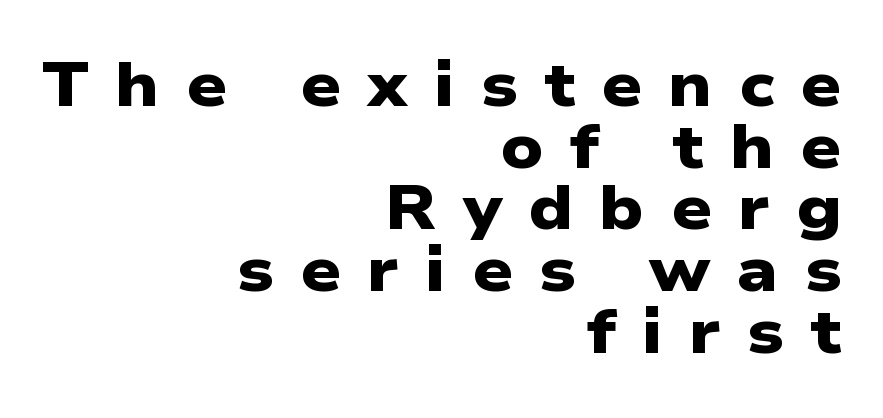
{"serif": "no", "bold": "yes", "weight": "heavy", "width": "wide", "stroke_contrast": "low", "x_height": "medium", "monospaced": "no", "underline": "no", "align": "right", "line_spacing": "tight", "line_spacing_ratio": 0.98, "letter_spacing": "wide", "letter_spacing_em": 0.42, "glyph_px": 63}
